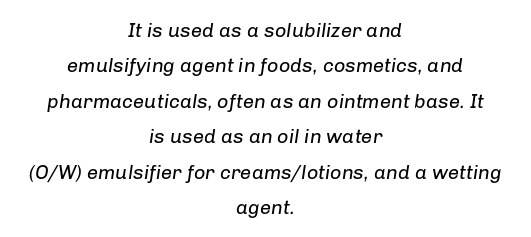
The font is comparable to plain body text, perhaps lighter. The passage is arranged like a title page — every line centered. Lines of text with bare space underneath. Italic: yes, the glyphs are oblique.
